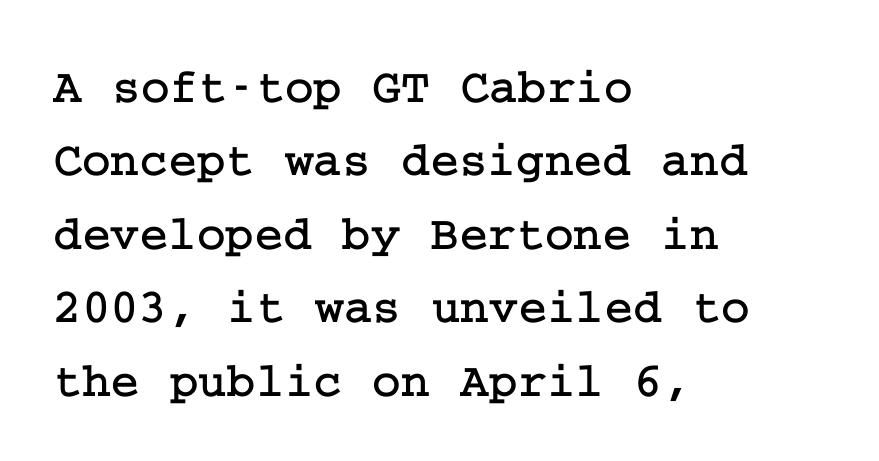
The compositor pushed each line to the left boundary. These lines are composed in type with serifs. Posture: vertical. Words appear dense and cohesive because spacing is normal. Vertical spacing — default.
